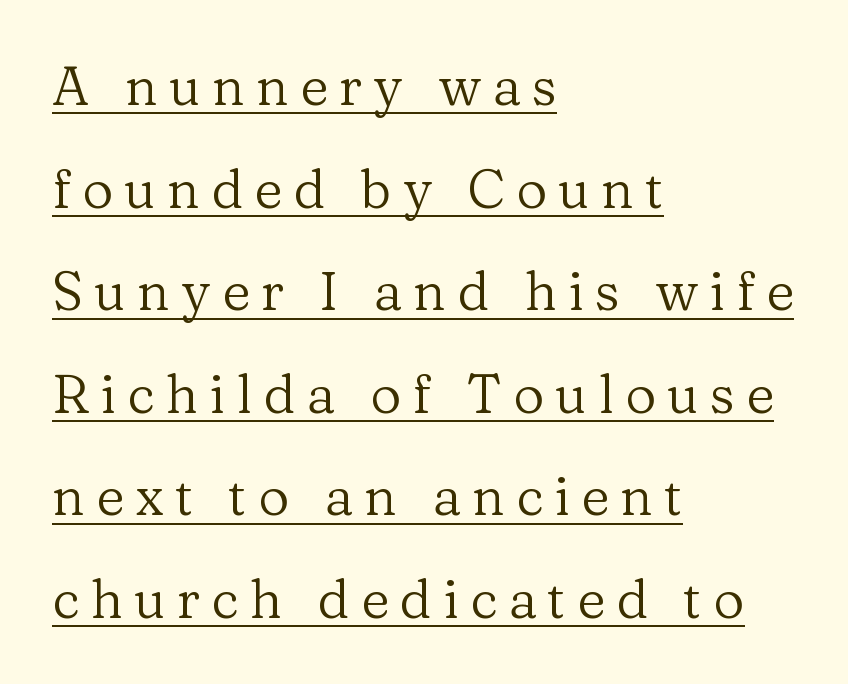
The string is rendered with underlining switched on. Quick note: not italic, upright. This is not heavy type; no bold has been used. Each letter's strokes conclude with small projecting serifs. Spacing verdict: proportional, widths tailored to each character. Short note: letters widely spaced.
